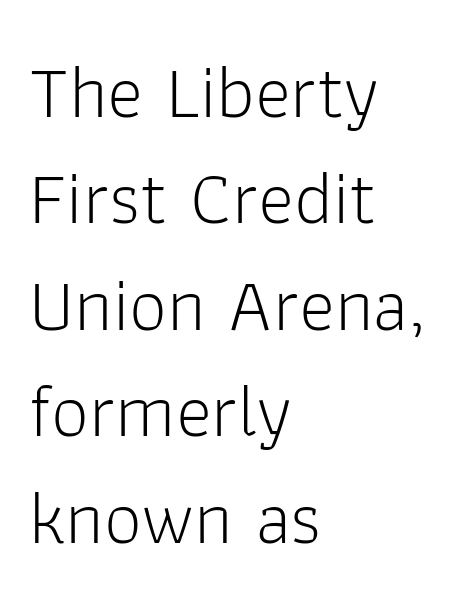
The image shows 76 px light sans-serif type, upright; set left-aligned, normal line spacing (1.4x), normal letter spacing, not underlined; low stroke contrast and a medium x-height.
